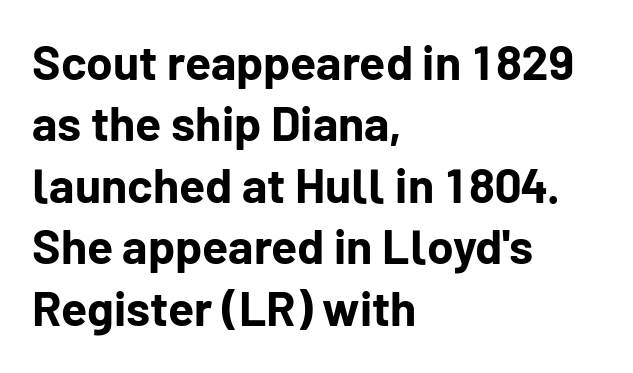
Q: Is the text bold? A: Yes.
Q: Is the text italic (slanted)? A: No, it is upright.
Q: Is the typeface a serif or a sans-serif typeface? A: Sans-serif.
Q: Is the text underlined? A: No.
Q: How is the paragraph aligned? A: Left-aligned.
Q: Is the spacing between letters normal or unusually wide? A: Normal.
Q: Is the spacing between lines tight, normal or loose? A: Normal.
Q: Width (condensed, normal, or wide)? A: Normal.
Q: Stroke contrast? A: Low.
Q: x-height? A: Medium.
Q: Monospaced? A: No.
